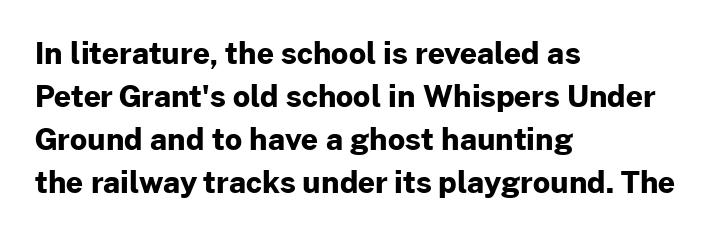
{"serif": "no", "italic": "no", "bold": "yes", "weight": "bold", "width": "normal", "stroke_contrast": "low", "x_height": "medium", "monospaced": "no", "underline": "no", "align": "left", "line_spacing": "normal", "line_spacing_ratio": 1.43, "letter_spacing": "normal", "letter_spacing_em": 0.0, "glyph_px": 30}
